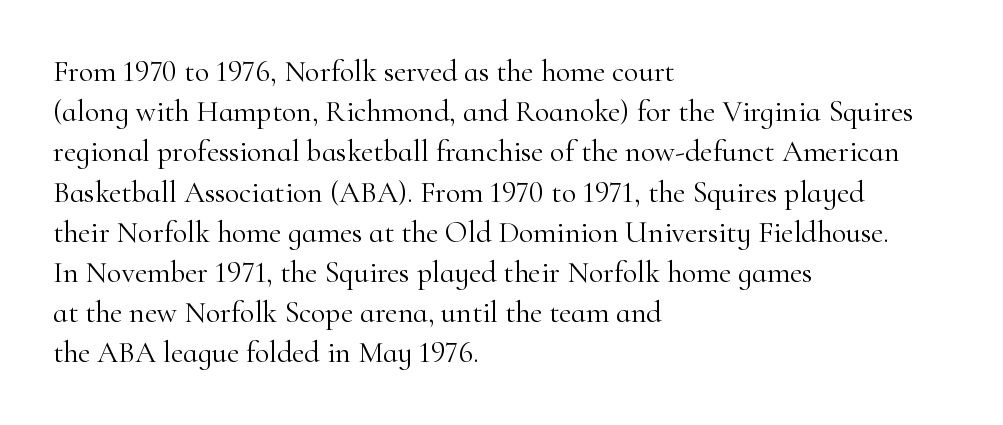
A typesetter would call this proportional, since set widths differ per character. Does the lettering tilt? It doesn't — this is upright. The ragged edge is on the right, which tells us the setting is flush left. A quiet, ordinary-to-light weight characterises the typeface. The type is set solid horizontally, with unmodified tracking. Old-style or modern, the face here clearly has serifs.
